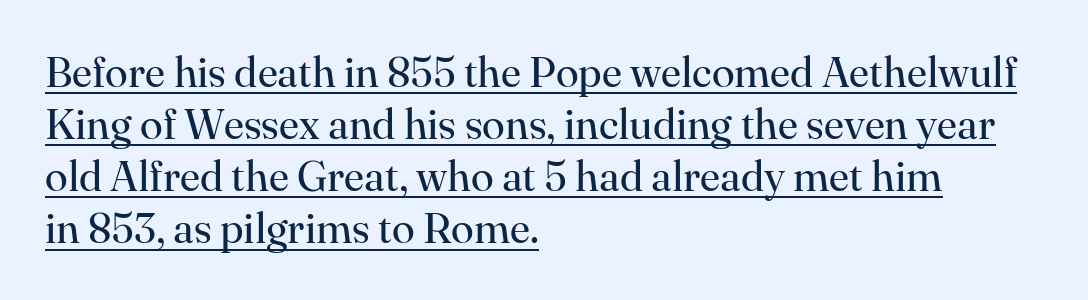
Q: Is the text bold? A: No.
Q: Is the text italic (slanted)? A: No, it is upright.
Q: Is the typeface a serif or a sans-serif typeface? A: Serif.
Q: Is the text underlined? A: Yes.
Q: How is the paragraph aligned? A: Left-aligned.
Q: Is the spacing between letters normal or unusually wide? A: Normal.
Q: Width (condensed, normal, or wide)? A: Normal.
Q: Stroke contrast? A: High.
Q: x-height? A: Small.
Q: Monospaced? A: No.
